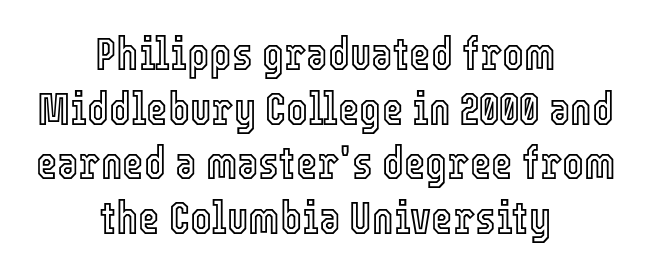
Q: Is the text italic (slanted)? A: No, it is upright.
Q: Is the text underlined? A: No.
Q: How is the paragraph aligned? A: Centered.
Q: Is the spacing between letters normal or unusually wide? A: Normal.
Q: Width (condensed, normal, or wide)? A: Condensed.
Q: x-height? A: Medium.
Q: Monospaced? A: No.
